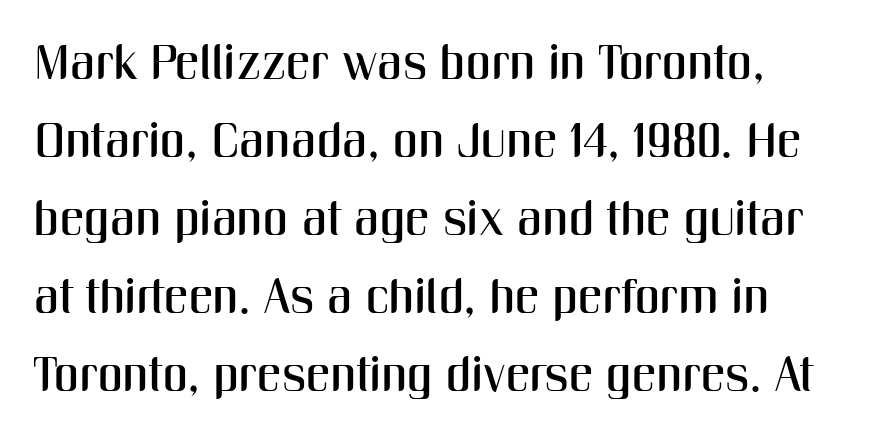
The image shows 49 px condensed sans-serif type, upright; set normal line spacing (1.59x), normal letter spacing, not underlined; medium stroke contrast and a medium x-height.
